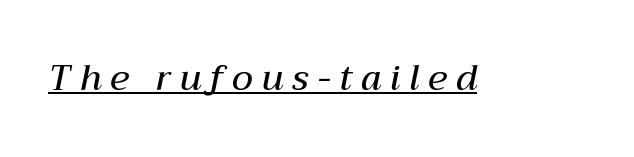
Q: Is the text bold? A: Semi-bold.
Q: Is the text italic (slanted)? A: Yes, it leans right by about 12 degrees.
Q: Is the text underlined? A: Yes.
Q: Is the spacing between letters normal or unusually wide? A: Unusually wide.
Q: Width (condensed, normal, or wide)? A: Normal.
Q: Stroke contrast? A: Medium.
Q: x-height? A: Medium.
Q: Monospaced? A: No.
